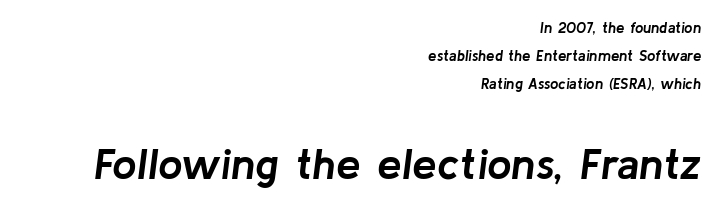
Q: Is the text bold? A: Yes.
Q: Is the text italic (slanted)? A: Yes, it leans right by about 8 degrees.
Q: Is the text underlined? A: No.
Q: How is the paragraph aligned? A: Right-aligned.
Q: Is the spacing between letters normal or unusually wide? A: Normal.
Q: Which block of text is set in a larger size, the first (top) or the second (bottom)? A: The second (bottom) one.
Q: Width (condensed, normal, or wide)? A: Normal.
Q: Stroke contrast? A: Low.
Q: x-height? A: Medium.
Q: Monospaced? A: No.
